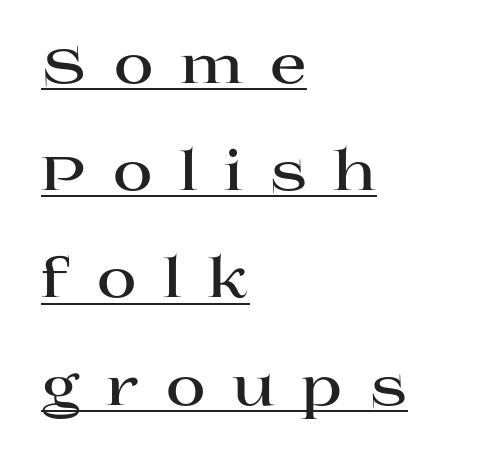
Q: Is the text bold? A: Yes.
Q: Is the text italic (slanted)? A: No, it is upright.
Q: Is the typeface a serif or a sans-serif typeface? A: Serif.
Q: Is the text underlined? A: Yes.
Q: How is the paragraph aligned? A: Left-aligned.
Q: Is the spacing between letters normal or unusually wide? A: Unusually wide.
Q: Is the spacing between lines tight, normal or loose? A: Loose.
Q: Width (condensed, normal, or wide)? A: Wide.
Q: Stroke contrast? A: High.
Q: x-height? A: Large.
Q: Monospaced? A: No.
